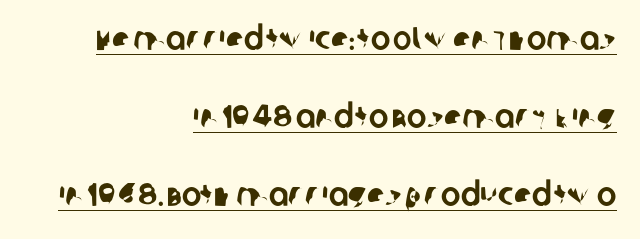
The image shows 33 px sans-serif type; set right-aligned, loose line spacing (2.37x), normal letter spacing, underlined; low stroke contrast and a large x-height.
